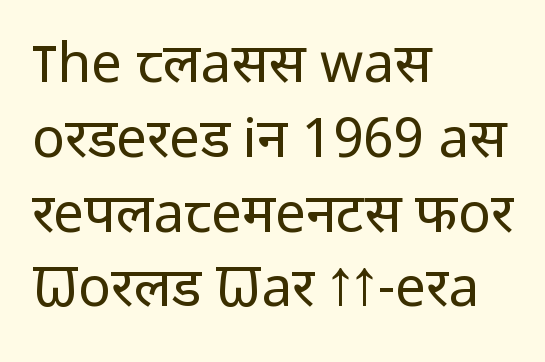
Each letter keeps its own natural width here, so spacing adapts to shape. Descender tails drop into unmarked territory. The paragraph shown leans on its left margin. On a weight scale, this lands at 450 or below.
